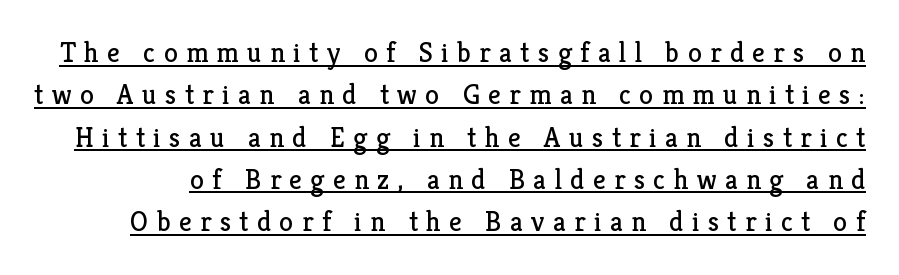
{"serif": "yes", "italic": "no", "bold": "no", "weight": "regular", "width": "normal", "stroke_contrast": "low", "x_height": "medium", "monospaced": "no", "underline": "yes", "line_spacing": "normal", "line_spacing_ratio": 1.51, "letter_spacing": "wide", "letter_spacing_em": 0.3, "glyph_px": 28}
